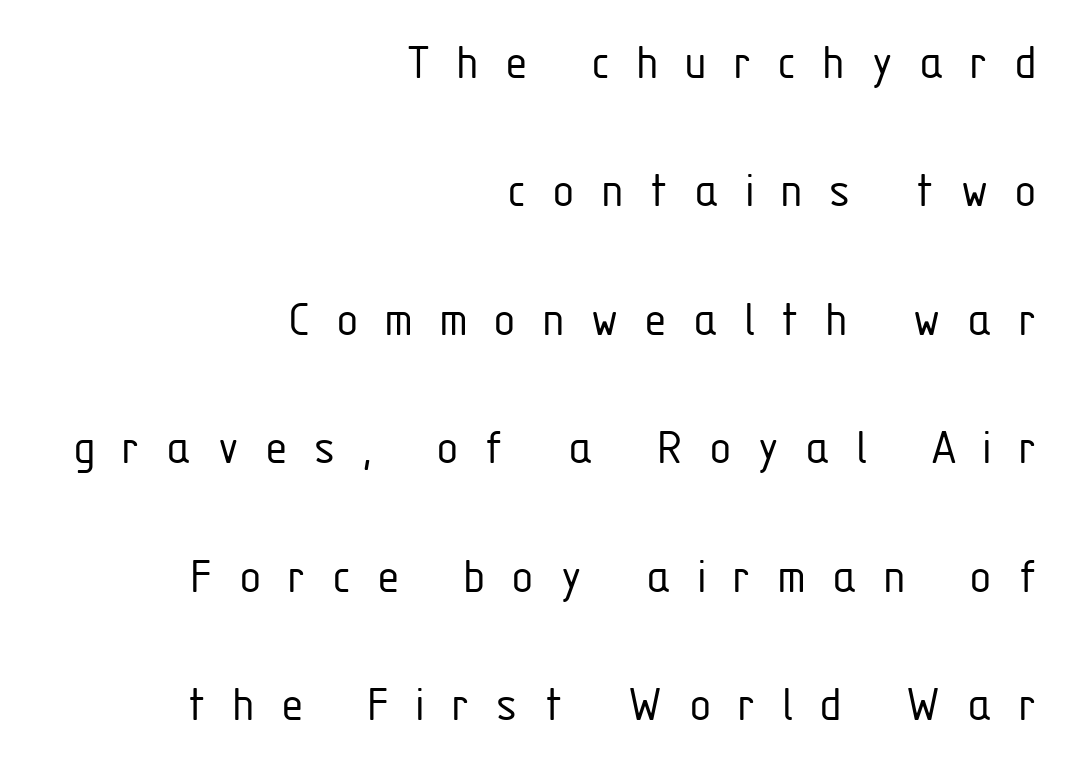
{"serif": "no", "italic": "no", "bold": "no", "weight": "light", "width": "condensed", "stroke_contrast": "low", "x_height": "medium", "monospaced": "no", "underline": "no", "align": "right", "line_spacing": "loose", "line_spacing_ratio": 2.47, "letter_spacing": "wide", "letter_spacing_em": 0.49, "glyph_px": 52}
